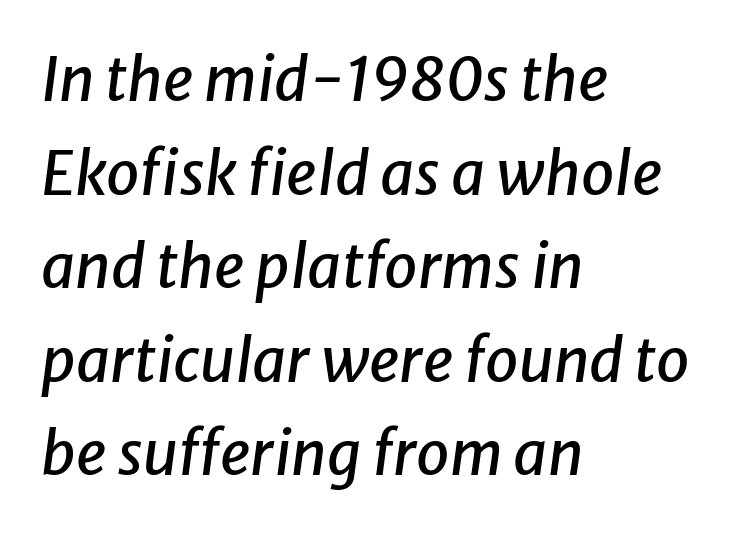
The rows are spaced the way most documents space them. Spacing verdict: proportional, widths tailored to each character. The font's italic variant was chosen for this text. Underline: absent.
